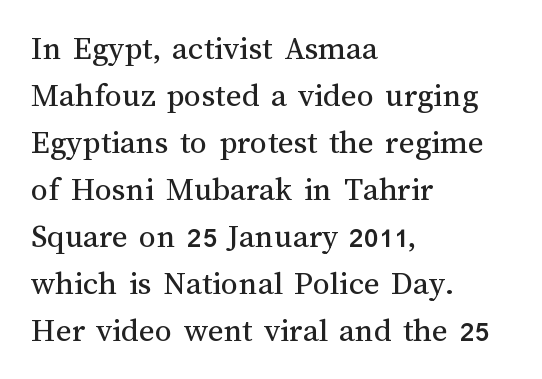
Italic: no, the glyphs are upright roman. Just letters on the line, the space beneath them empty. Reading down the column, the eye jumps a familiar distance to each next line. Is the type heavy? It reads as light-to-regular instead. Compared with a centered layout, this one pins lines to the left instead. The passage shown is typed in a proportional face where columns would drift.
